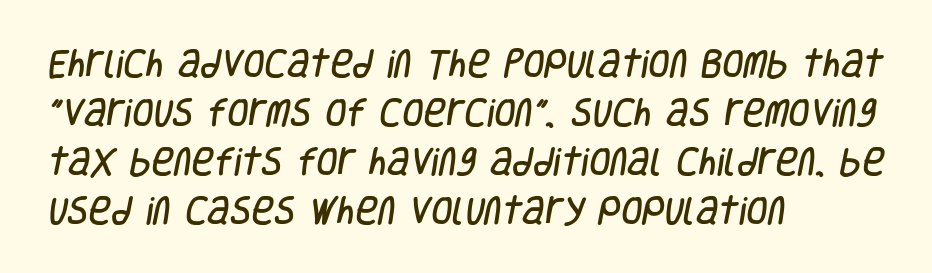
These lines are set flush left with a ragged right edge. Underlining? Definitely not there. Leading matches the norm, producing a regular column. Note the varied advance widths — an 'i' is clearly narrower than an 'm'. Between one letter and the next there's only the usual sliver of space.
